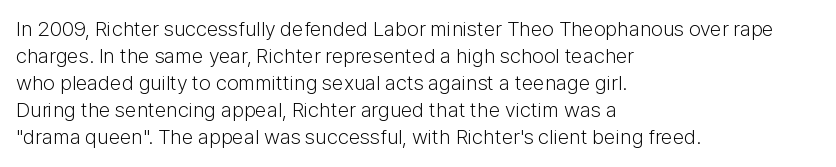
Q: Is the text bold? A: No.
Q: Is the text italic (slanted)? A: No, it is upright.
Q: Is the text underlined? A: No.
Q: How is the paragraph aligned? A: Left-aligned.
Q: Is the spacing between letters normal or unusually wide? A: Normal.
Q: Is the spacing between lines tight, normal or loose? A: Normal.
